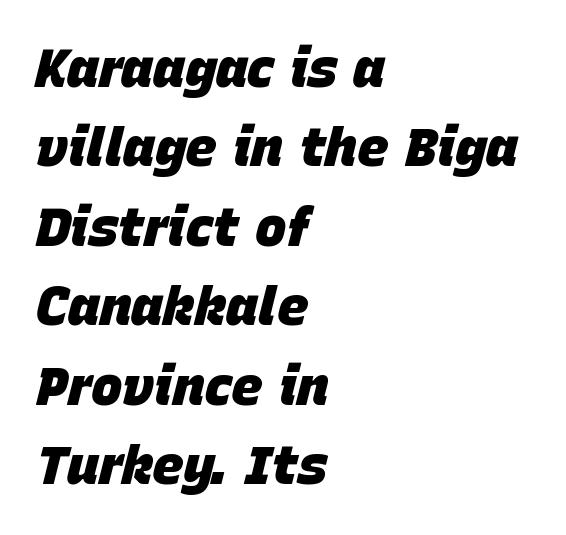
Q: Is the text bold? A: Yes.
Q: Is the text italic (slanted)? A: Yes, it leans right by about 15 degrees.
Q: Is the text underlined? A: No.
Q: How is the paragraph aligned? A: Left-aligned.
Q: Is the spacing between letters normal or unusually wide? A: Normal.
Q: Is the spacing between lines tight, normal or loose? A: Normal.
Q: Width (condensed, normal, or wide)? A: Normal.
Q: Stroke contrast? A: Low.
Q: x-height? A: Large.
Q: Monospaced? A: No.
